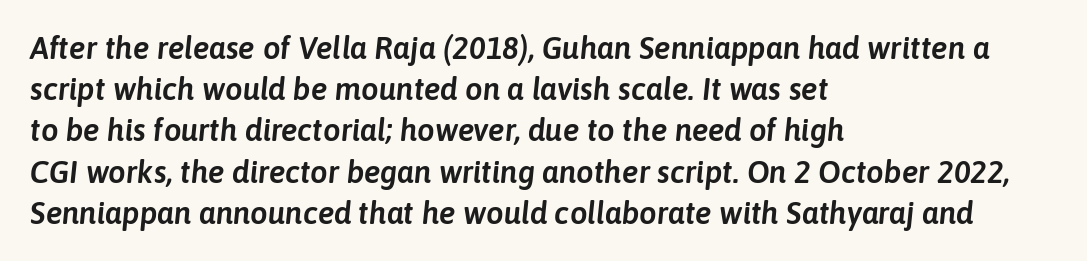
{"italic": "yes", "lean": "right", "slant_degrees": 6, "width": "normal", "stroke_contrast": "low", "x_height": "medium", "monospaced": "no", "underline": "no", "align": "left", "line_spacing": "normal", "line_spacing_ratio": 1.33, "letter_spacing": "normal", "letter_spacing_em": 0.0, "glyph_px": 31}
